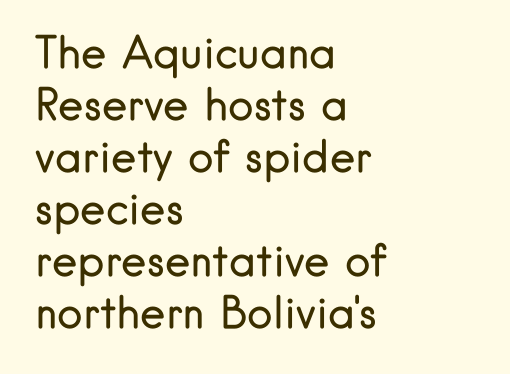
The image shows 43 px regular-weight sans-serif type, upright; set left-aligned, line spacing 1.21x, normal letter spacing, not underlined; low stroke contrast and a small x-height.
